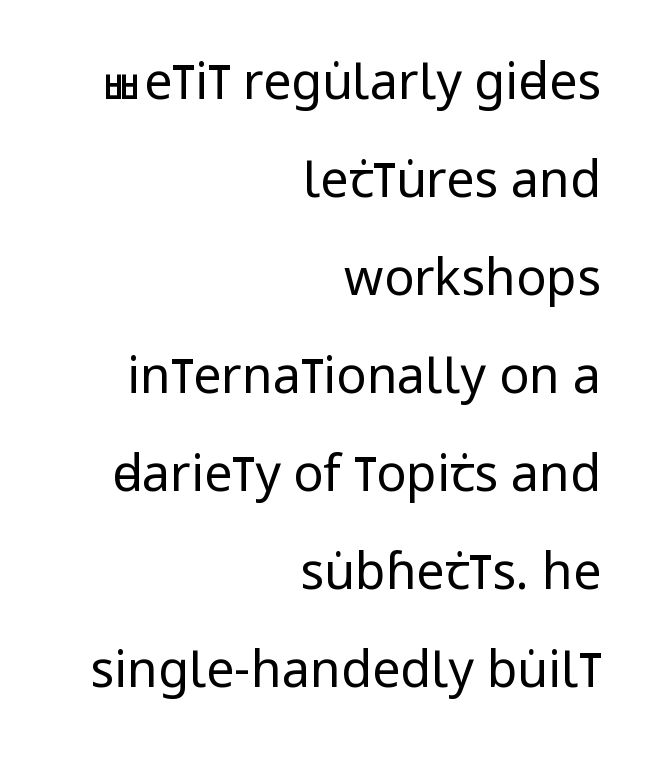
The image shows 50 px regular-weight, condensed sans-serif type, upright; set right-aligned, loose line spacing (1.96x), normal letter spacing, not underlined; low stroke contrast and a large x-height.
